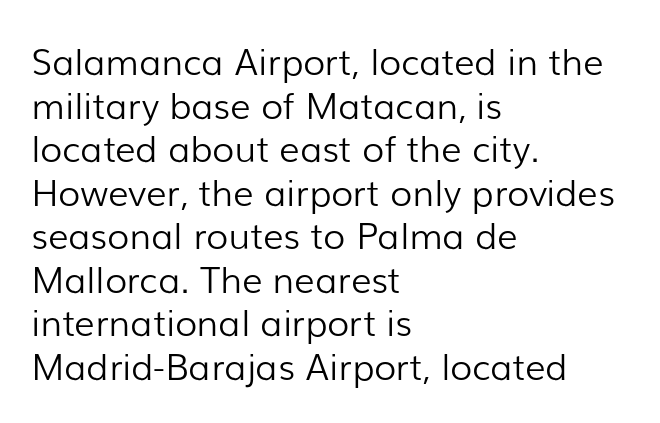
The image shows 36 px light sans-serif type, upright; set left-aligned, line spacing 1.21x, normal letter spacing, not underlined; low stroke contrast and a medium x-height.
